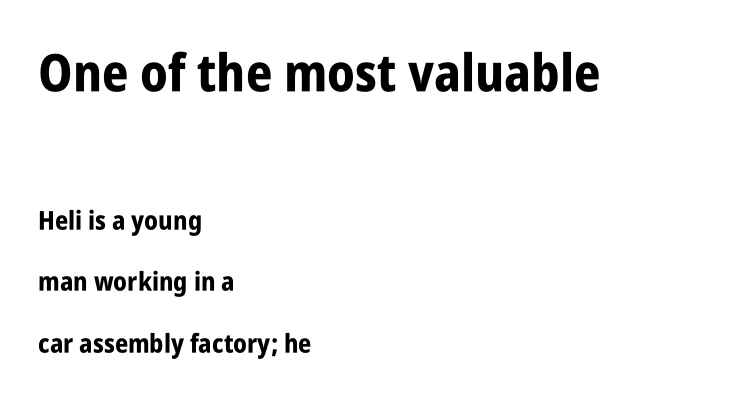
Q: Is the text bold? A: Yes.
Q: Is the text italic (slanted)? A: No, it is upright.
Q: Is the typeface a serif or a sans-serif typeface? A: Sans-serif.
Q: Is the text underlined? A: No.
Q: How is the paragraph aligned? A: Left-aligned.
Q: Is the spacing between letters normal or unusually wide? A: Normal.
Q: Is the spacing between lines tight, normal or loose? A: Loose.
Q: Which block of text is set in a larger size, the first (top) or the second (bottom)? A: The first (top) one.
Q: Width (condensed, normal, or wide)? A: Condensed.
Q: Stroke contrast? A: Low.
Q: x-height? A: Large.
Q: Monospaced? A: No.
